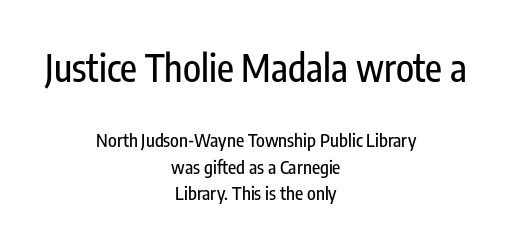
{"serif": "no", "italic": "no", "width": "condensed", "stroke_contrast": "low", "x_height": "medium", "monospaced": "no", "underline": "no", "align": "center", "line_spacing": "normal", "line_spacing_ratio": 1.49, "letter_spacing": "normal", "letter_spacing_em": 0.0, "larger_block": "first", "size_ratio": 2.06, "glyph_px": 37}
